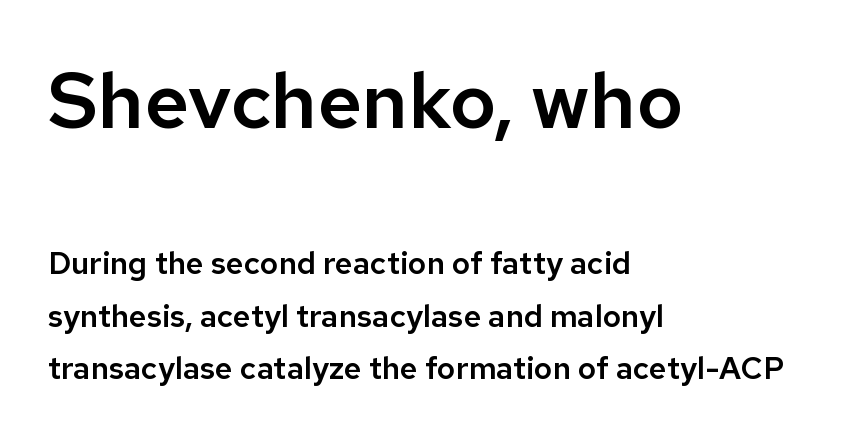
Q: Is the text italic (slanted)? A: No, it is upright.
Q: Is the typeface a serif or a sans-serif typeface? A: Sans-serif.
Q: Is the text underlined? A: No.
Q: How is the paragraph aligned? A: Left-aligned.
Q: Is the spacing between letters normal or unusually wide? A: Normal.
Q: Is the spacing between lines tight, normal or loose? A: Normal.
Q: Which block of text is set in a larger size, the first (top) or the second (bottom)? A: The first (top) one.
Q: Width (condensed, normal, or wide)? A: Normal.
Q: Stroke contrast? A: Low.
Q: x-height? A: Medium.
Q: Monospaced? A: No.
